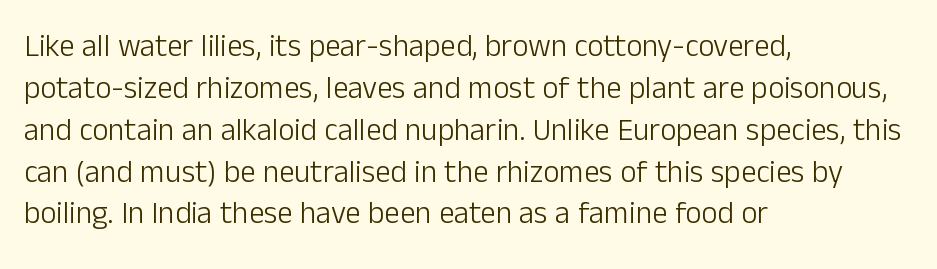
{"serif": "no", "italic": "no", "bold": "no", "weight": "light", "width": "normal", "stroke_contrast": "low", "x_height": "medium", "monospaced": "no", "underline": "no", "align": "left", "line_spacing": "normal", "line_spacing_ratio": 1.35, "letter_spacing": "normal", "letter_spacing_em": 0.0, "glyph_px": 31}
